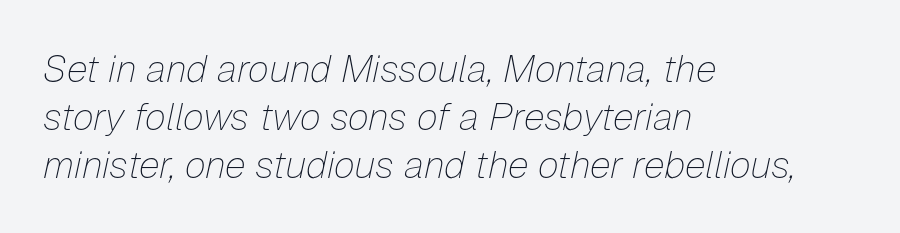
{"italic": "yes", "lean": "right", "slant_degrees": 12, "bold": "no", "weight": "thin", "width": "normal", "stroke_contrast": "low", "x_height": "medium", "monospaced": "no", "underline": "no", "align": "left", "line_spacing": "normal", "line_spacing_ratio": 1.26, "letter_spacing": "normal", "letter_spacing_em": 0.0, "glyph_px": 38}
